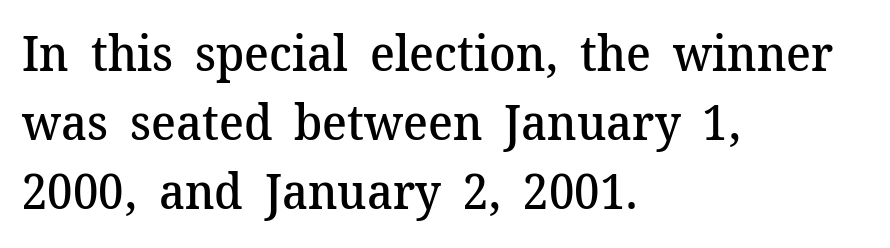
The image shows 49 px semibold serif type, upright; set left-aligned, normal line spacing (1.41x), normal letter spacing, not underlined; medium stroke contrast and a medium x-height.
